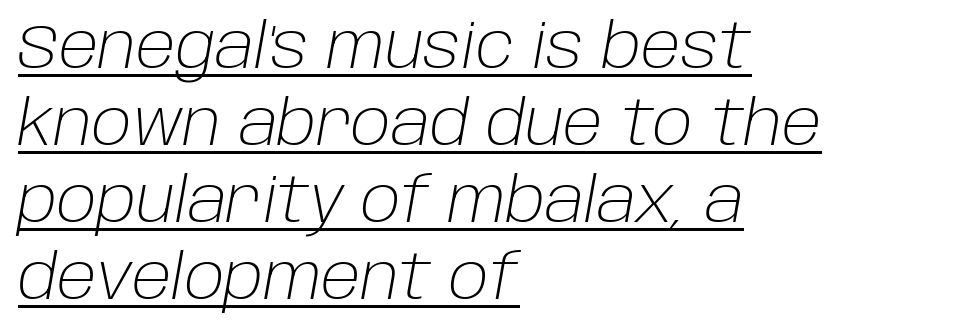
The image shows 62 px light type, italic (leaning right); set left-aligned, line spacing 1.24x, normal letter spacing, underlined; low stroke contrast and a large x-height.
